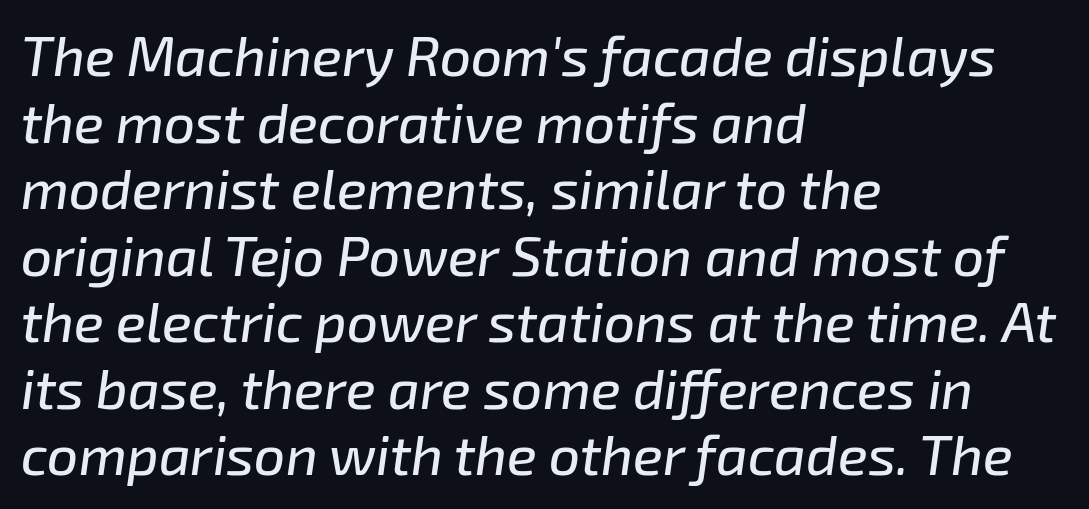
Casual observation: everything's shoved over to the left. There is no visible air inserted between adjacent glyphs. You can tell it's italic because the verticals aren't actually vertical. The face used here is proportionally spaced, like ordinary book or web type. Glance below the letters and you will spot only blank space.
